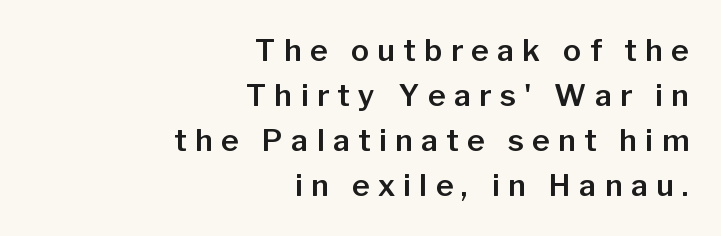
Q: Is the text italic (slanted)? A: No, it is upright.
Q: Is the typeface a serif or a sans-serif typeface? A: Sans-serif.
Q: Is the text underlined? A: No.
Q: How is the paragraph aligned? A: Right-aligned.
Q: Is the spacing between letters normal or unusually wide? A: Unusually wide.
Q: Is the spacing between lines tight, normal or loose? A: Normal.
Q: Width (condensed, normal, or wide)? A: Normal.
Q: Stroke contrast? A: Low.
Q: x-height? A: Medium.
Q: Monospaced? A: No.
